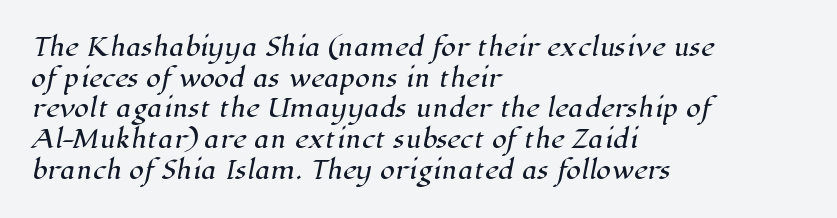
Each row of text sits above clean, open space. Here the glyphs are tracked normally, forming tight word shapes. Rows of type keep a routine distance in the vertical direction. Horizontally, the lines are justified to the leading edge only.
